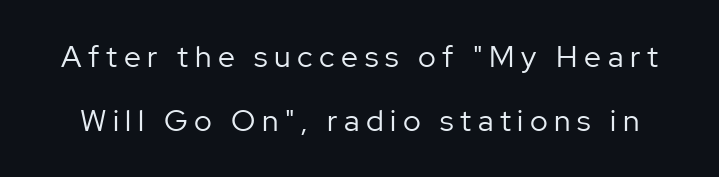
You could only call the tracking loose — the letters float apart. Airy leading. The passage shown is not underscored anywhere. Is the stroke heavy? The answer is a plain regular-or-lighter.
